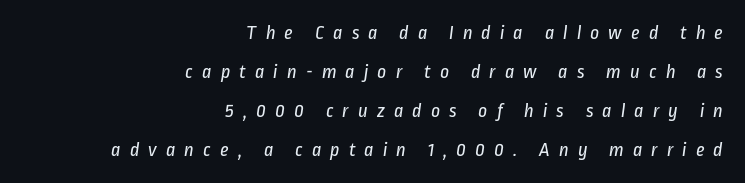
{"bold": "no", "underline": "no", "align": "right", "line_spacing": "loose", "line_spacing_ratio": 1.95, "letter_spacing": "wide", "letter_spacing_em": 0.45, "glyph_px": 20}
